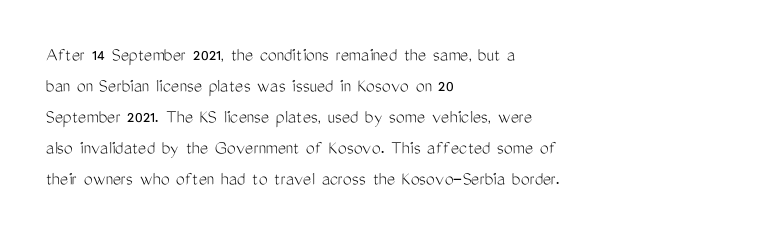
Q: Is the text bold? A: No.
Q: Is the text italic (slanted)? A: No, it is upright.
Q: Is the text underlined? A: No.
Q: How is the paragraph aligned? A: Left-aligned.
Q: Is the spacing between letters normal or unusually wide? A: Normal.
Q: Is the spacing between lines tight, normal or loose? A: Normal.
